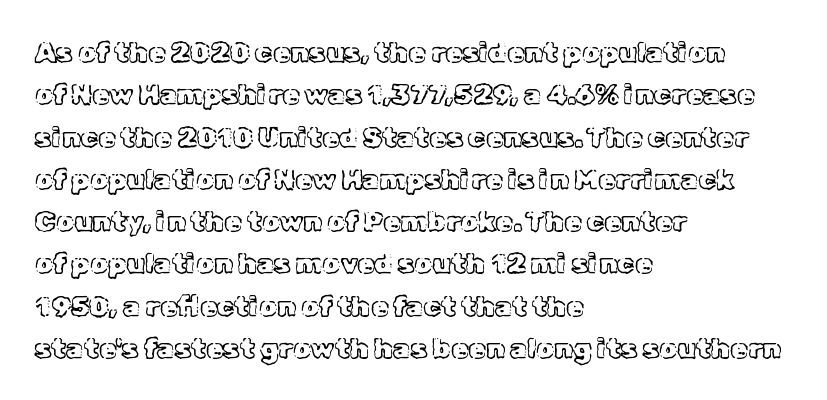
Students, observe: this is what conventionally led text looks like. Notice how the passage keeps a crisp vertical edge on the left only. The gaps between neighbouring characters are ordinary and unremarkable. Clear beneath every line of the passage. A typesetter would call this proportional, since set widths differ per character.
